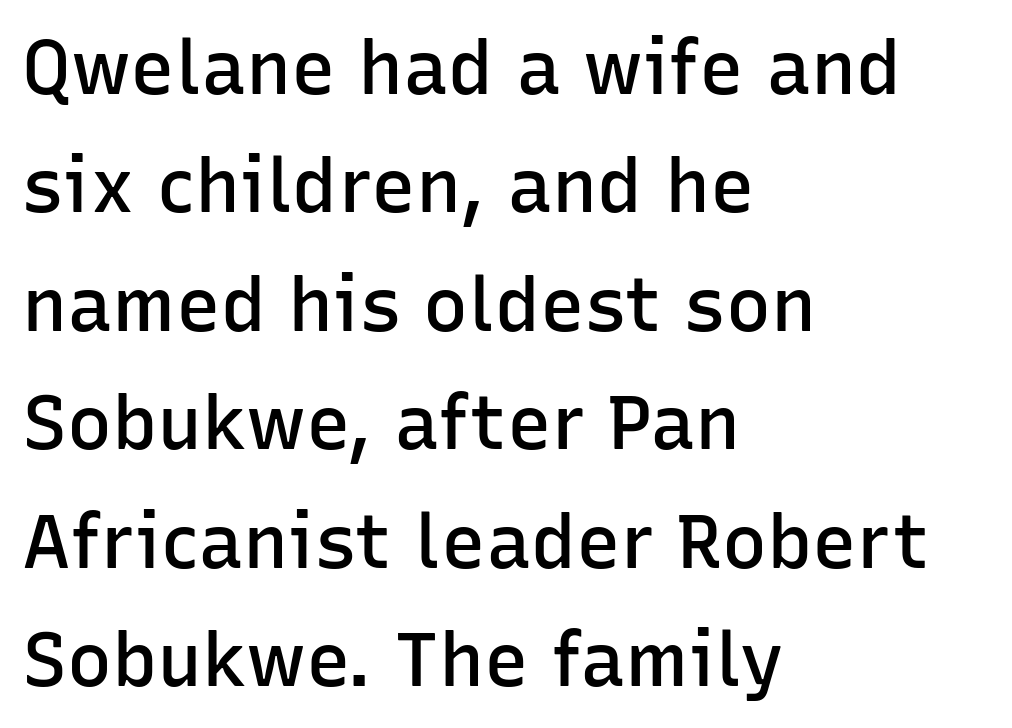
Normally led — the rows are evenly, conventionally spaced. In terms of posture, this sample is upright. Check the space under the baseline: it is left empty. Is the block centered? No — it sits flush against the left margin. To sum up the face: it is a sans, with no serifs.
